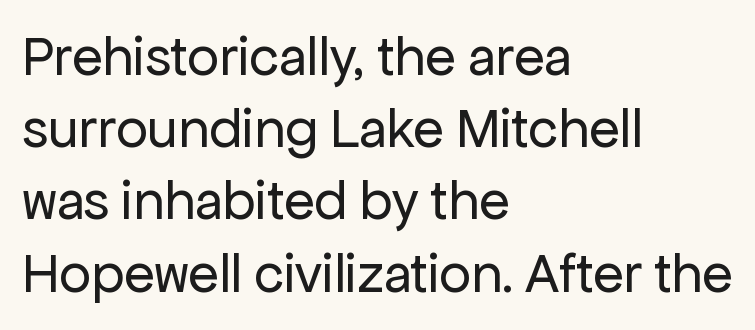
Posture: straight, roman, zero tilt. Left-aligned paragraph, ragged on the right. The foot of each line stays bare and open. Stroke thickness stays within the range of a standard reading face or lighter.
